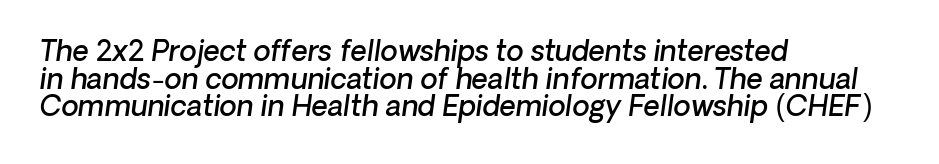
{"italic": "yes", "lean": "right", "slant_degrees": 8, "bold": "semi", "weight": "semibold", "width": "normal", "stroke_contrast": "low", "x_height": "medium", "monospaced": "no", "underline": "no", "align": "left", "line_spacing": "tight", "line_spacing_ratio": 0.99, "letter_spacing": "normal", "letter_spacing_em": 0.0, "glyph_px": 28}
